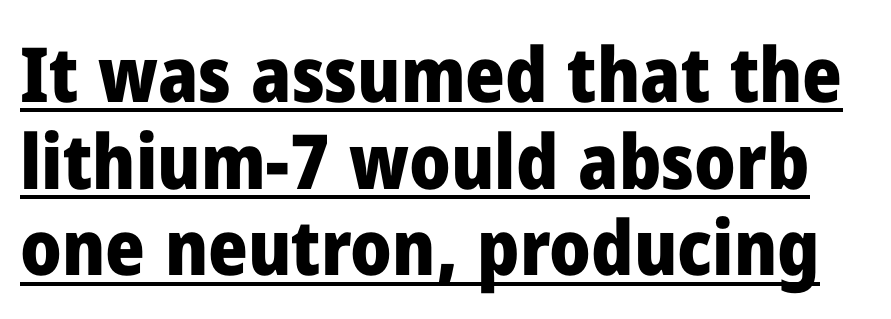
Q: Is the text bold? A: Yes.
Q: Is the text italic (slanted)? A: No, it is upright.
Q: Is the typeface a serif or a sans-serif typeface? A: Sans-serif.
Q: Is the text underlined? A: Yes.
Q: Is the spacing between letters normal or unusually wide? A: Normal.
Q: Is the spacing between lines tight, normal or loose? A: Tight.
Q: Width (condensed, normal, or wide)? A: Normal.
Q: Stroke contrast? A: Low.
Q: x-height? A: Medium.
Q: Monospaced? A: No.
